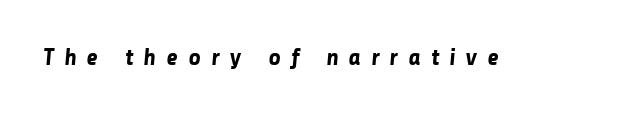
{"bold": "yes", "underline": "no", "letter_spacing": "wide", "letter_spacing_em": 0.42, "glyph_px": 24}
